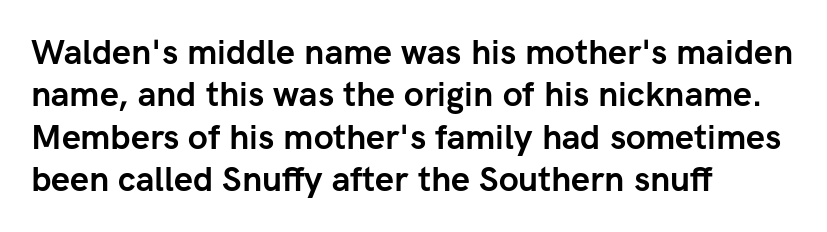
The image shows 34 px semibold sans-serif type, upright; set left-aligned, normal line spacing (1.25x), normal letter spacing, not underlined; low stroke contrast and a medium x-height.
